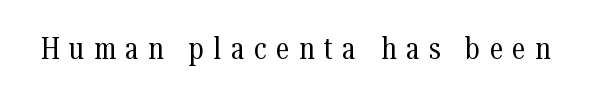
Q: Is the text bold? A: No.
Q: Is the text italic (slanted)? A: No, it is upright.
Q: Is the typeface a serif or a sans-serif typeface? A: Serif.
Q: Is the text underlined? A: No.
Q: Is the spacing between letters normal or unusually wide? A: Unusually wide.
Q: Width (condensed, normal, or wide)? A: Condensed.
Q: Stroke contrast? A: Medium.
Q: x-height? A: Medium.
Q: Monospaced? A: No.
